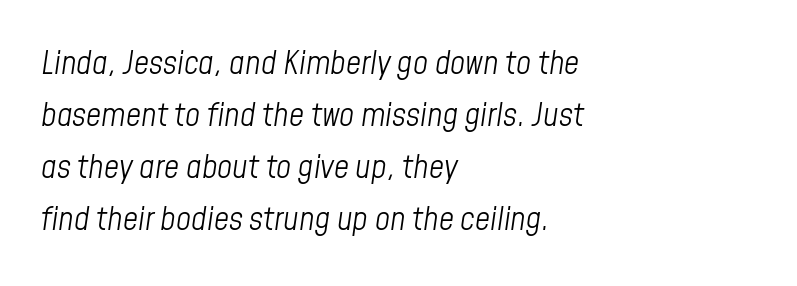
{"italic": "yes", "lean": "right", "slant_degrees": 8, "bold": "no", "weight": "light", "width": "condensed", "stroke_contrast": "low", "x_height": "medium", "monospaced": "no", "underline": "no", "align": "left", "line_spacing": "normal", "line_spacing_ratio": 1.58, "letter_spacing": "normal", "letter_spacing_em": 0.0, "glyph_px": 33}
